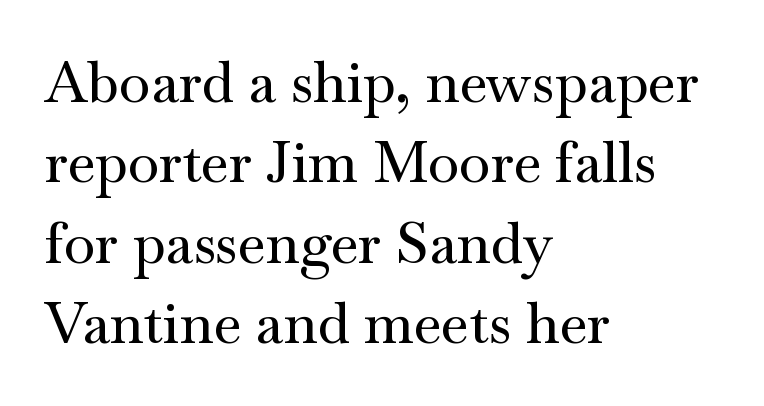
{"serif": "yes", "italic": "no", "width": "wide", "stroke_contrast": "medium", "x_height": "small", "monospaced": "no", "underline": "no", "align": "left", "line_spacing": "normal", "line_spacing_ratio": 1.41, "letter_spacing": "normal", "letter_spacing_em": 0.0, "glyph_px": 57}
